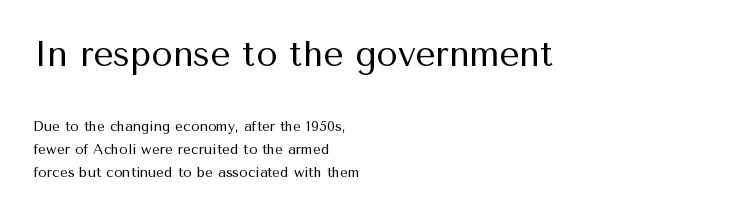
Q: Is the text bold? A: No.
Q: Is the text italic (slanted)? A: No, it is upright.
Q: Is the typeface a serif or a sans-serif typeface? A: Sans-serif.
Q: Is the text underlined? A: No.
Q: How is the paragraph aligned? A: Left-aligned.
Q: Is the spacing between letters normal or unusually wide? A: Normal.
Q: Is the spacing between lines tight, normal or loose? A: Normal.
Q: Which block of text is set in a larger size, the first (top) or the second (bottom)? A: The first (top) one.
Q: Width (condensed, normal, or wide)? A: Normal.
Q: Stroke contrast? A: Medium.
Q: x-height? A: Medium.
Q: Monospaced? A: No.
